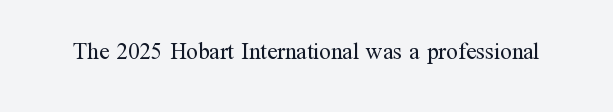
The type is set solid horizontally, with unmodified tracking. Words float on clear page, feet unadorned. A quiet, ordinary-to-light weight characterises the typeface. The type sits square on the baseline with zero lean.
